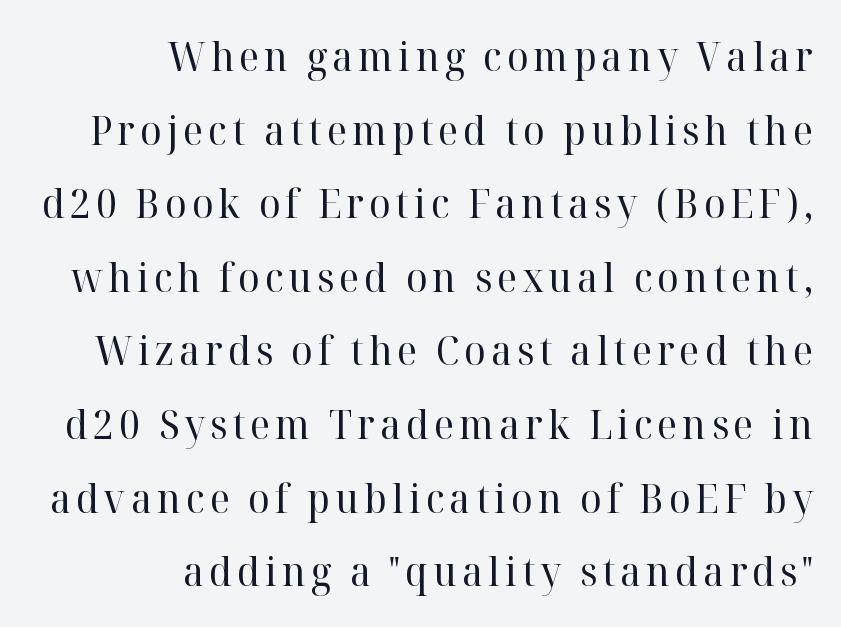
{"serif": "yes", "italic": "no", "bold": "no", "weight": "regular", "width": "normal", "stroke_contrast": "high", "x_height": "medium", "monospaced": "no", "underline": "no", "align": "right", "line_spacing_ratio": 1.84, "glyph_px": 40}
